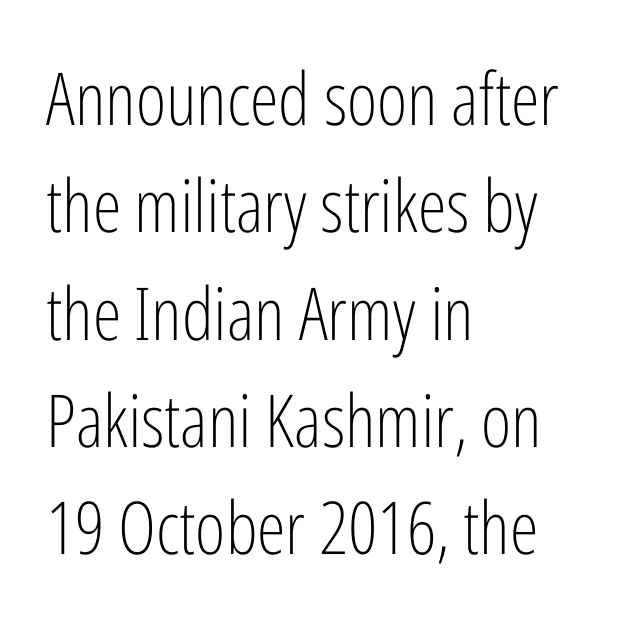
Q: Is the text bold? A: No.
Q: Is the text italic (slanted)? A: No, it is upright.
Q: Is the typeface a serif or a sans-serif typeface? A: Sans-serif.
Q: Is the text underlined? A: No.
Q: How is the paragraph aligned? A: Left-aligned.
Q: Is the spacing between letters normal or unusually wide? A: Normal.
Q: Is the spacing between lines tight, normal or loose? A: Normal.
Q: Width (condensed, normal, or wide)? A: Condensed.
Q: Stroke contrast? A: Low.
Q: x-height? A: Medium.
Q: Monospaced? A: No.
